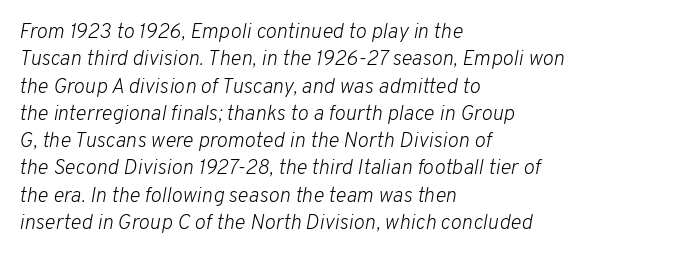
{"italic": "yes", "lean": "right", "slant_degrees": 10, "bold": "no", "underline": "no", "align": "left", "line_spacing": "normal", "line_spacing_ratio": 1.3, "letter_spacing": "normal", "letter_spacing_em": 0.0, "glyph_px": 21}
